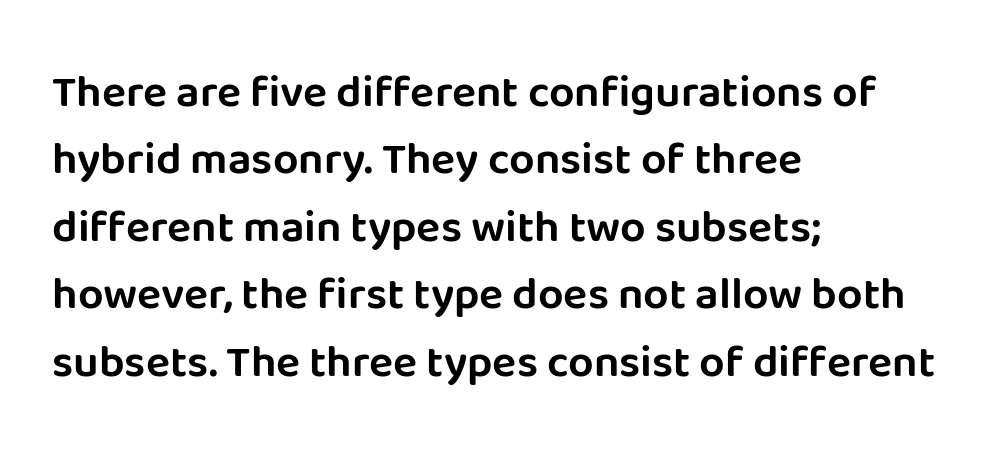
Q: Is the text italic (slanted)? A: No, it is upright.
Q: Is the typeface a serif or a sans-serif typeface? A: Sans-serif.
Q: Is the text underlined? A: No.
Q: How is the paragraph aligned? A: Left-aligned.
Q: Is the spacing between letters normal or unusually wide? A: Normal.
Q: Is the spacing between lines tight, normal or loose? A: Normal.
Q: Width (condensed, normal, or wide)? A: Normal.
Q: Stroke contrast? A: Low.
Q: x-height? A: Large.
Q: Monospaced? A: No.
